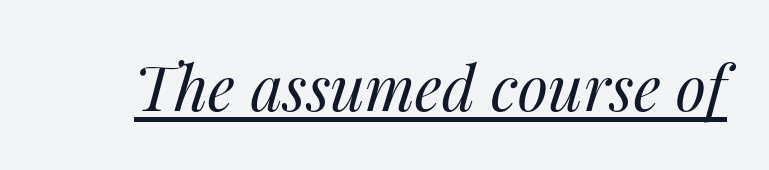
Every word sits above its own underline. The weight would be labelled regular, book, light, or lighter still. Characters follow at the spacing the type designer built in. Observe the lean: these are italic letterforms.
